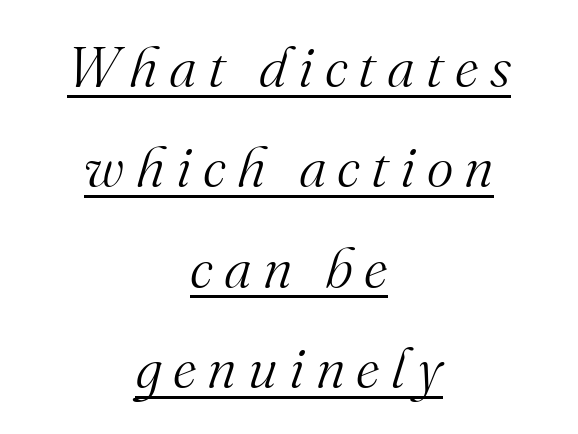
Q: Is the text bold? A: No.
Q: Is the text italic (slanted)? A: Yes, it leans right by about 16 degrees.
Q: Is the typeface a serif or a sans-serif typeface? A: Serif.
Q: Is the text underlined? A: Yes.
Q: How is the paragraph aligned? A: Centered.
Q: Is the spacing between letters normal or unusually wide? A: Unusually wide.
Q: Width (condensed, normal, or wide)? A: Normal.
Q: Stroke contrast? A: Medium.
Q: x-height? A: Small.
Q: Monospaced? A: No.
